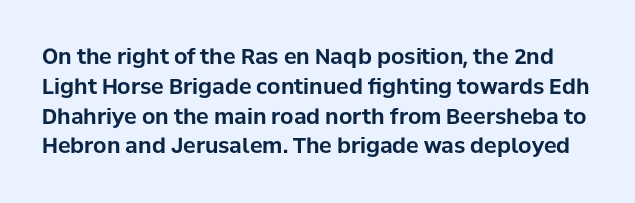
Q: Is the text bold? A: Yes.
Q: Is the text italic (slanted)? A: No, it is upright.
Q: Is the text underlined? A: No.
Q: Is the spacing between letters normal or unusually wide? A: Normal.
Q: Is the spacing between lines tight, normal or loose? A: Normal.
